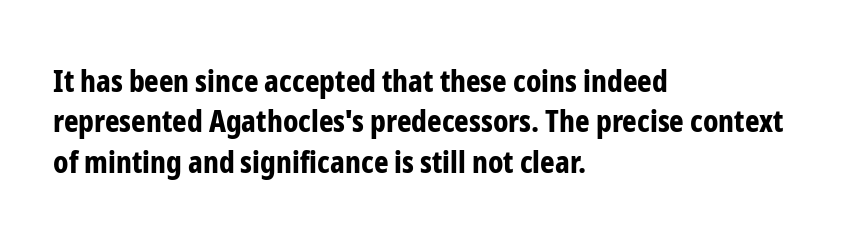
{"serif": "no", "italic": "no", "bold": "yes", "weight": "bold", "width": "condensed", "stroke_contrast": "low", "x_height": "medium", "monospaced": "no", "underline": "no", "align": "left", "line_spacing": "normal", "line_spacing_ratio": 1.3, "letter_spacing": "normal", "letter_spacing_em": 0.0, "glyph_px": 31}
